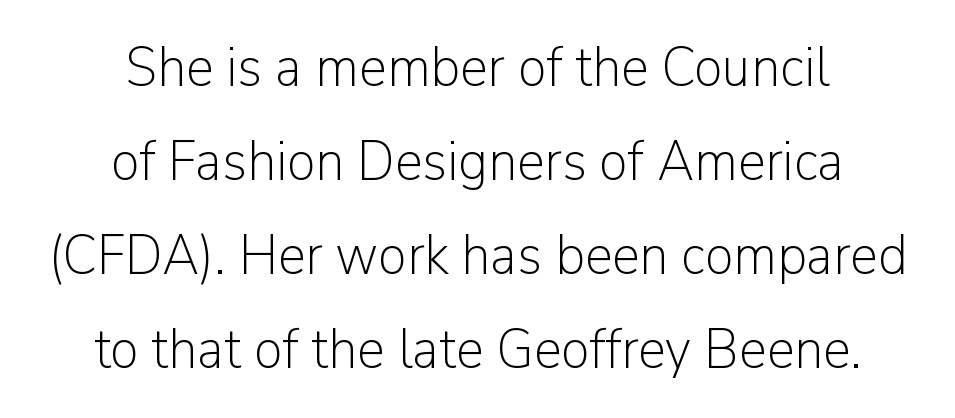
{"serif": "no", "italic": "no", "bold": "no", "weight": "light", "width": "normal", "stroke_contrast": "low", "x_height": "medium", "monospaced": "no", "underline": "no", "align": "center", "line_spacing": "normal", "line_spacing_ratio": 1.65, "letter_spacing": "normal", "letter_spacing_em": 0.0, "glyph_px": 57}
